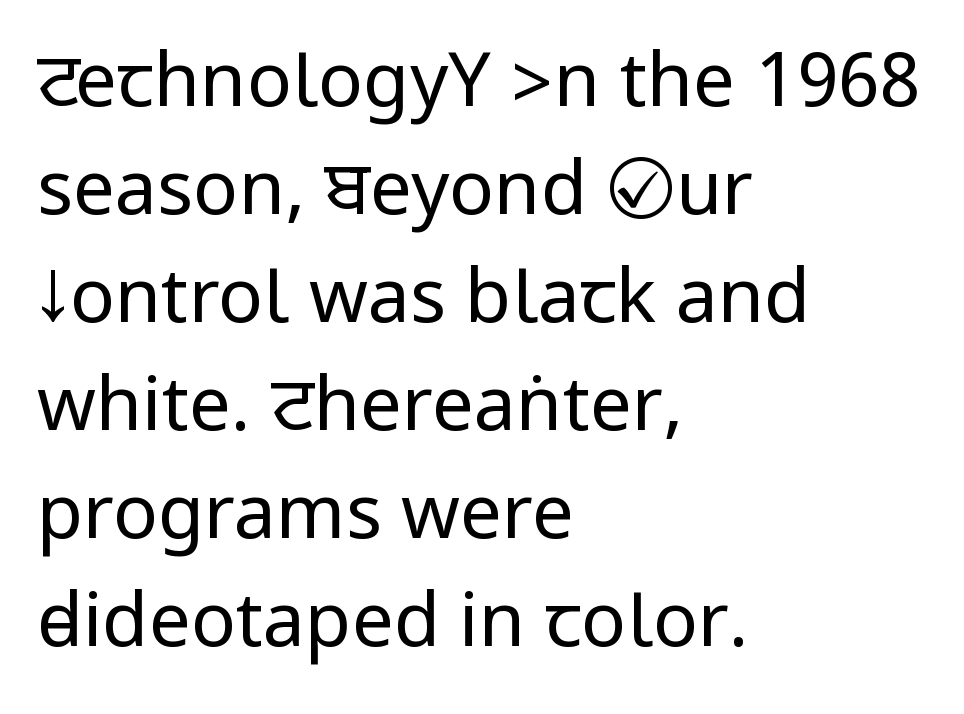
Q: Is the text bold? A: No.
Q: Is the text italic (slanted)? A: No, it is upright.
Q: Is the typeface a serif or a sans-serif typeface? A: Sans-serif.
Q: Is the text underlined? A: No.
Q: How is the paragraph aligned? A: Left-aligned.
Q: Is the spacing between letters normal or unusually wide? A: Normal.
Q: Is the spacing between lines tight, normal or loose? A: Normal.
Q: Width (condensed, normal, or wide)? A: Condensed.
Q: Stroke contrast? A: Low.
